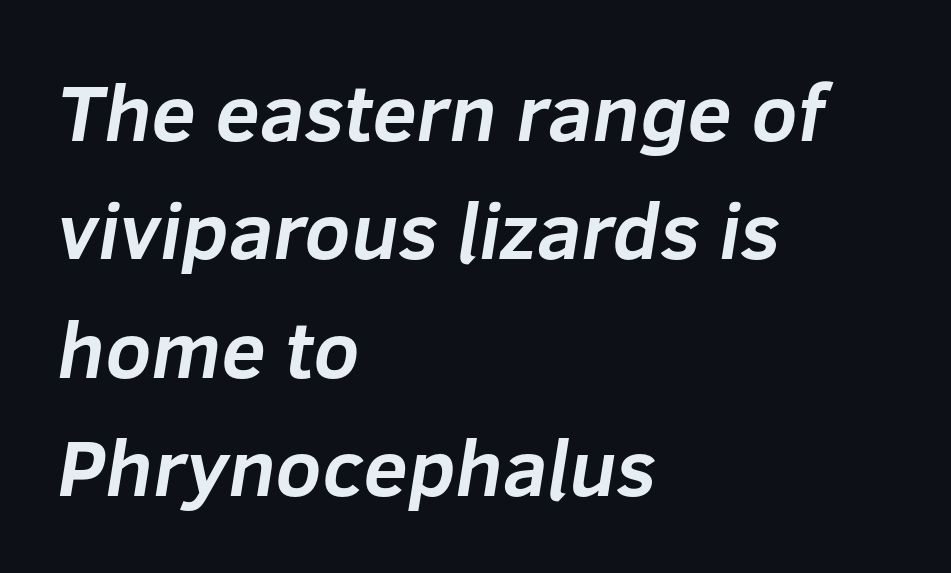
I'd call this a sans setting — the letters go barefoot. Do the characters align in a grid? No, the font is proportional. The text block is weighted toward the left margin, trailing off unevenly rightward. Bold? Absolutely — the strokes are thick and heavy.
